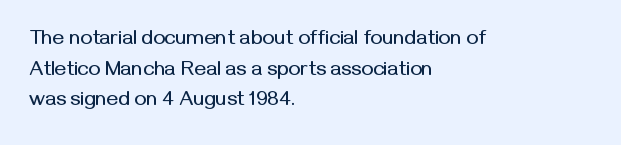
Q: Is the text italic (slanted)? A: No, it is upright.
Q: Is the text underlined? A: No.
Q: How is the paragraph aligned? A: Left-aligned.
Q: Is the spacing between letters normal or unusually wide? A: Normal.
Q: Is the spacing between lines tight, normal or loose? A: Normal.
